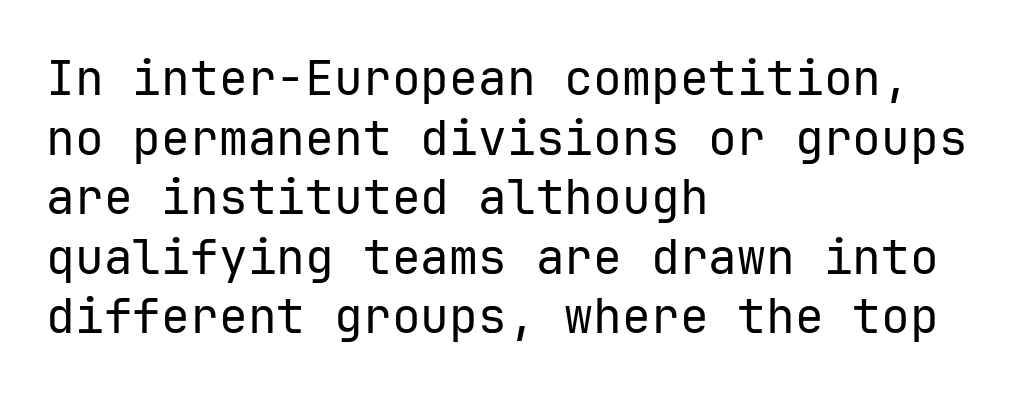
The image shows 48 px regular-weight sans-serif type, upright, monospaced; set left-aligned, line spacing 1.24x, normal letter spacing, not underlined; low stroke contrast and a medium x-height.
